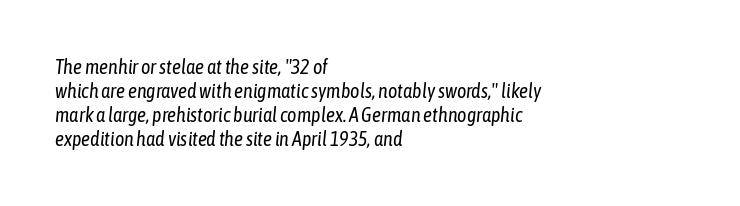
This sample is left-justified, so line endings fall wherever the words run out. Nothing unusual about the tracking: characters are spaced as the font intends. Is the stroke heavy? The answer is a plain regular-or-lighter. The axis of the letterforms is tilted away from vertical. The strip under each line holds only bare page.
